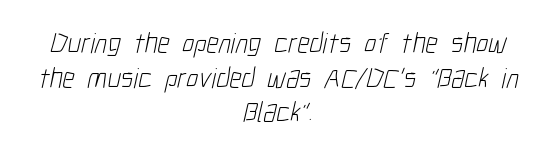
The image shows 29 px light, condensed sans-serif type; set centered, line spacing 1.19x, normal letter spacing, not underlined; low stroke contrast and a medium x-height.
